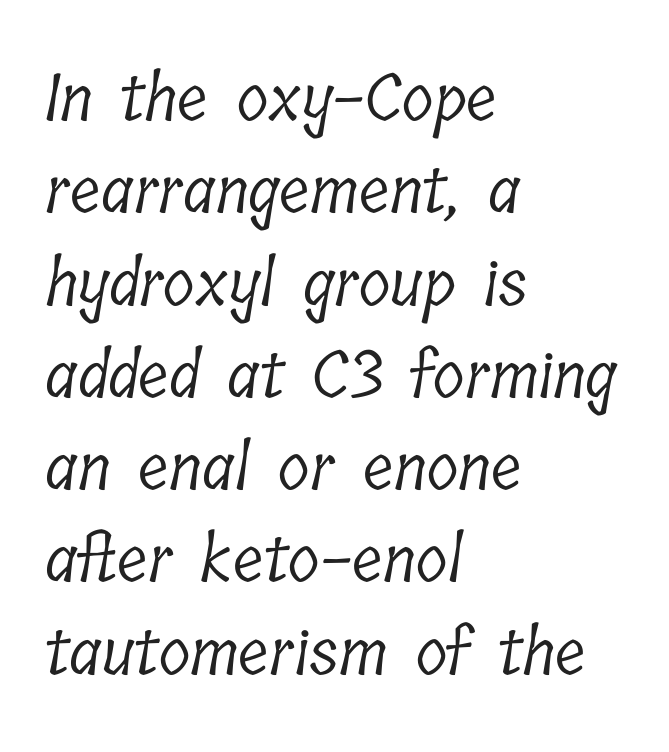
{"serif": "yes", "bold": "no", "weight": "light", "width": "condensed", "stroke_contrast": "low", "x_height": "medium", "monospaced": "no", "underline": "no", "align": "left", "line_spacing": "normal", "line_spacing_ratio": 1.42, "letter_spacing": "normal", "letter_spacing_em": 0.0, "glyph_px": 65}
